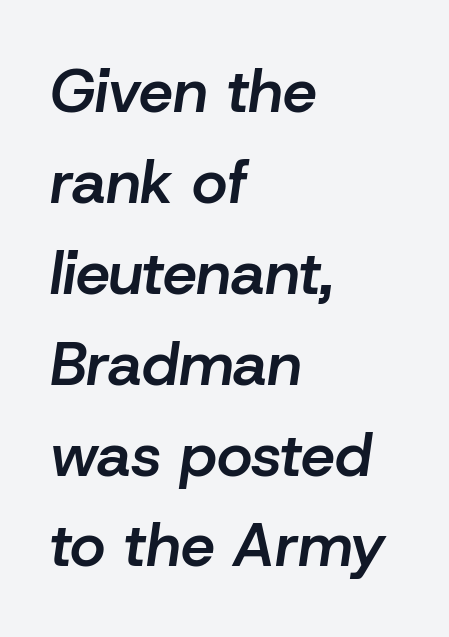
Q: Is the text bold? A: Semi-bold.
Q: Is the text italic (slanted)? A: Yes, it leans right by about 8 degrees.
Q: Is the text underlined? A: No.
Q: How is the paragraph aligned? A: Left-aligned.
Q: Is the spacing between letters normal or unusually wide? A: Normal.
Q: Is the spacing between lines tight, normal or loose? A: Normal.
Q: Width (condensed, normal, or wide)? A: Normal.
Q: Stroke contrast? A: Low.
Q: x-height? A: Medium.
Q: Monospaced? A: No.
